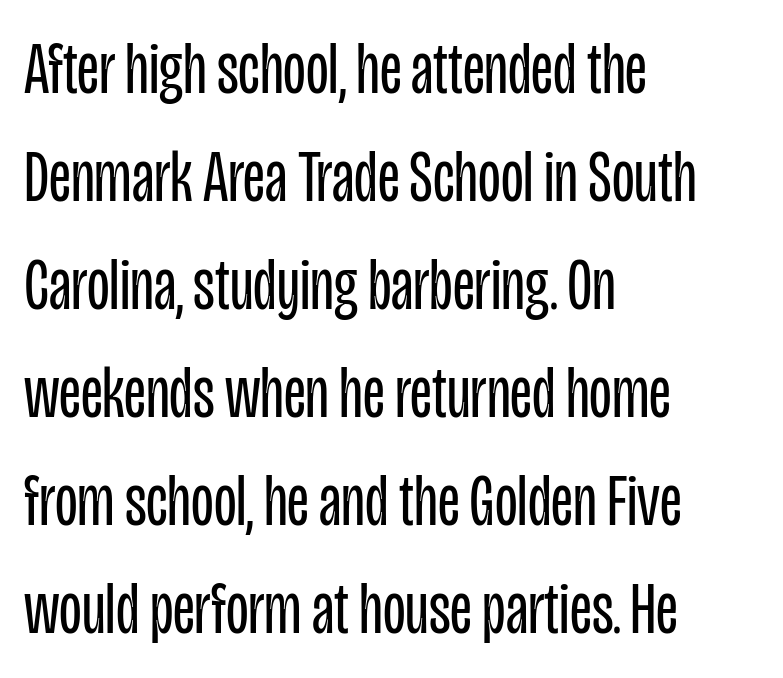
{"serif": "no", "italic": "no", "bold": "no", "weight": "regular", "width": "condensed", "stroke_contrast": "low", "x_height": "large", "monospaced": "no", "underline": "no", "align": "left", "line_spacing": "normal", "line_spacing_ratio": 1.46, "letter_spacing": "normal", "letter_spacing_em": 0.0, "glyph_px": 74}
